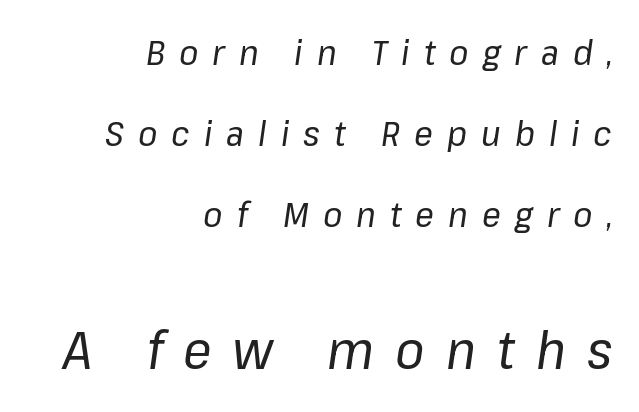
The image shows 53 px regular-weight type, italic (leaning right); set right-aligned, loose line spacing (2.31x), unusually wide letter spacing (+0.4 em), not underlined; the second (bottom) block is 1.51x larger; low stroke contrast and a medium x-height.
